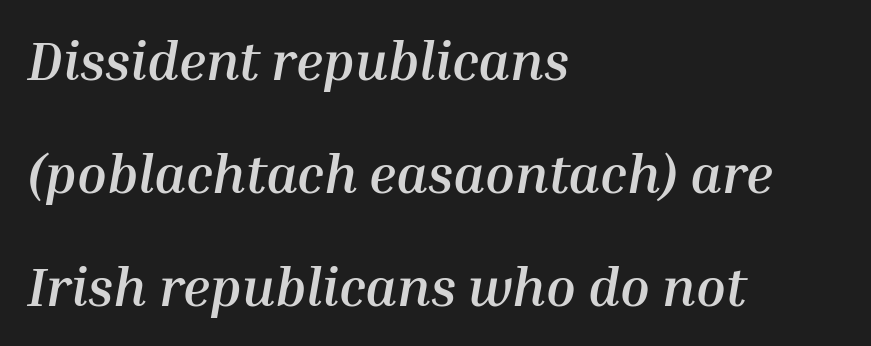
The image shows 54 px semibold type, italic (leaning right); set left-aligned, loose line spacing (2.09x), normal letter spacing, not underlined; medium stroke contrast and a medium x-height.
